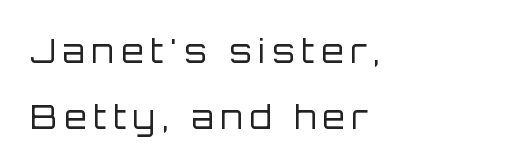
The image shows 32 px regular-weight sans-serif type, upright; set left-aligned, loose line spacing (2.05x), unusually wide letter spacing (+0.22 em), not underlined; low stroke contrast and a large x-height.
